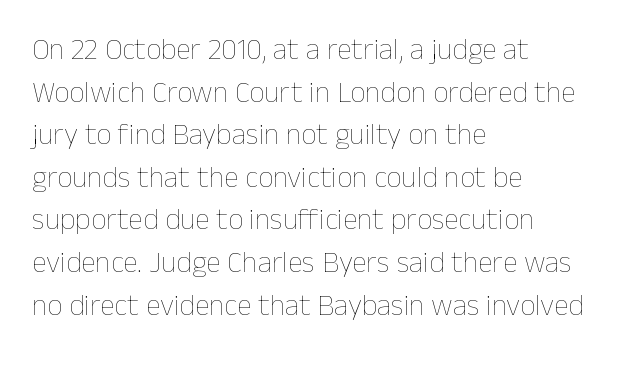
The image shows 30 px thin type, upright; set left-aligned, normal line spacing (1.42x), normal letter spacing, not underlined; low stroke contrast and a medium x-height.
